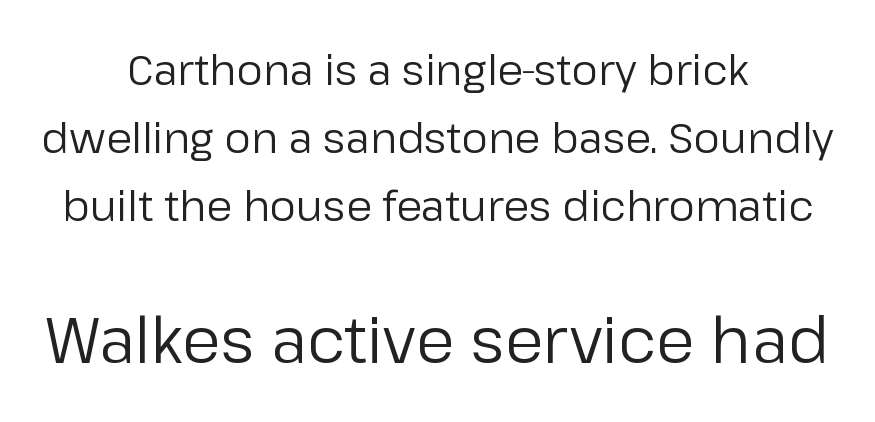
The image shows 63 px regular-weight sans-serif type, upright; set centered, normal line spacing (1.62x), normal letter spacing, not underlined; the second (bottom) block is 1.5x larger; low stroke contrast and a medium x-height.
